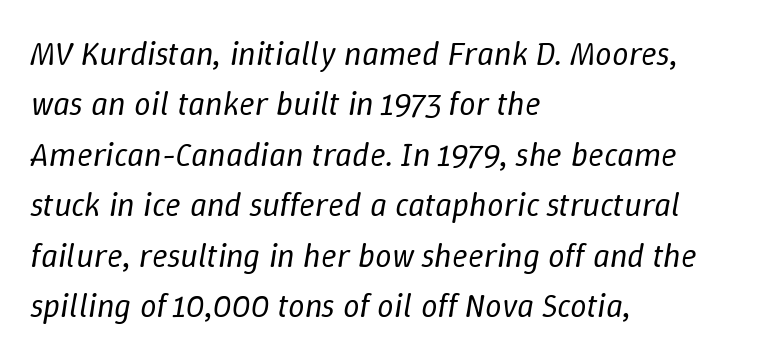
{"italic": "yes", "lean": "right", "slant_degrees": 9, "bold": "no", "weight": "regular", "width": "normal", "stroke_contrast": "low", "x_height": "medium", "monospaced": "no", "underline": "no", "align": "left", "line_spacing": "normal", "line_spacing_ratio": 1.53, "letter_spacing": "normal", "letter_spacing_em": 0.0, "glyph_px": 33}
